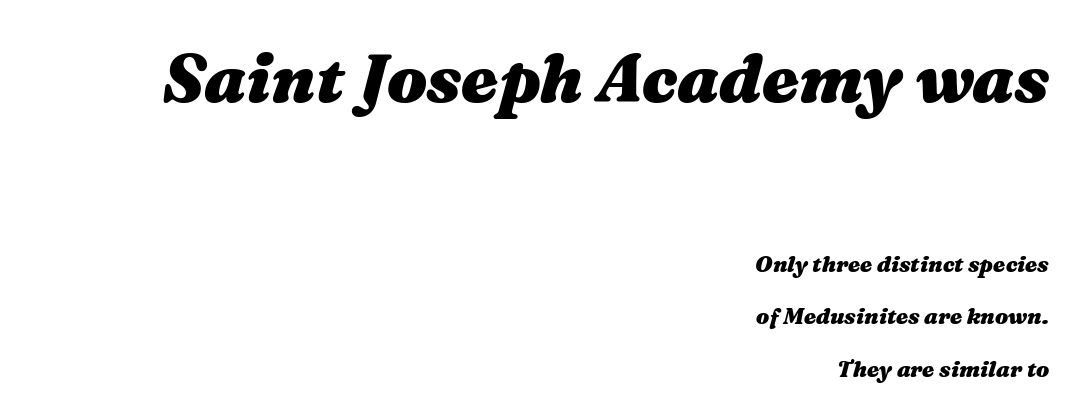
Q: Is the text bold? A: Yes.
Q: Is the text italic (slanted)? A: Yes, it leans right by about 16 degrees.
Q: Is the text underlined? A: No.
Q: How is the paragraph aligned? A: Right-aligned.
Q: Is the spacing between letters normal or unusually wide? A: Normal.
Q: Is the spacing between lines tight, normal or loose? A: Loose.
Q: Which block of text is set in a larger size, the first (top) or the second (bottom)? A: The first (top) one.
Q: Width (condensed, normal, or wide)? A: Wide.
Q: Stroke contrast? A: Medium.
Q: x-height? A: Medium.
Q: Monospaced? A: No.
